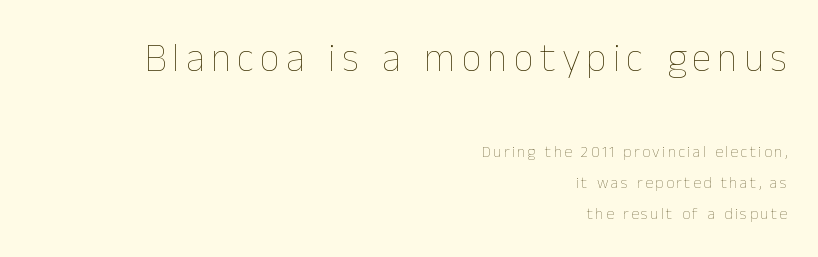
A flush-right, rag-left setting is used for this passage. Rendered with straight, roman letterforms. The leading is generous, giving the passage an open texture. Each row of text sits above clean, open space. Character size in the leading block exceeds that of the trailing block. Do the characters align in a grid? No, the font is proportional.
